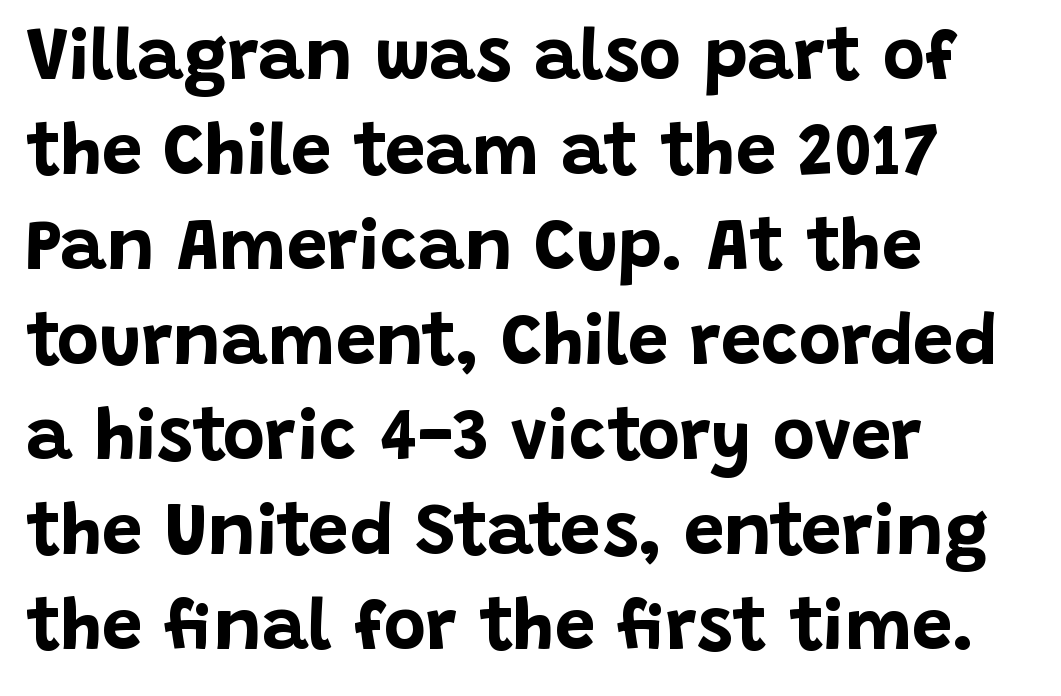
The image shows 72 px bold sans-serif type, upright; set left-aligned, normal line spacing (1.32x), normal letter spacing, not underlined; low stroke contrast and a large x-height.
